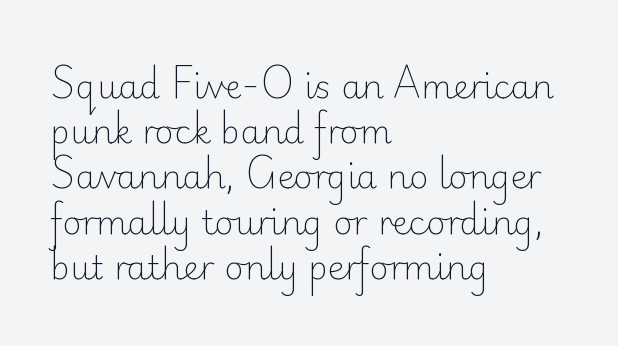
{"serif": "no", "italic": "no", "bold": "no", "weight": "light", "width": "normal", "stroke_contrast": "low", "x_height": "small", "monospaced": "no", "underline": "no", "align": "left", "line_spacing": "normal", "line_spacing_ratio": 1.37, "letter_spacing": "normal", "letter_spacing_em": 0.0, "glyph_px": 33}
